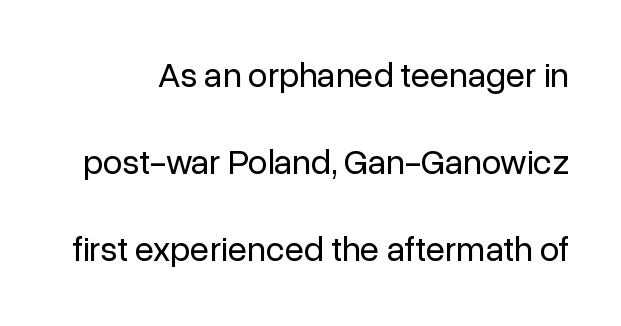
Q: Is the text bold? A: No.
Q: Is the text italic (slanted)? A: No, it is upright.
Q: Is the typeface a serif or a sans-serif typeface? A: Sans-serif.
Q: Is the text underlined? A: No.
Q: Is the spacing between letters normal or unusually wide? A: Normal.
Q: Is the spacing between lines tight, normal or loose? A: Loose.
Q: Width (condensed, normal, or wide)? A: Normal.
Q: Stroke contrast? A: Low.
Q: x-height? A: Medium.
Q: Monospaced? A: No.
